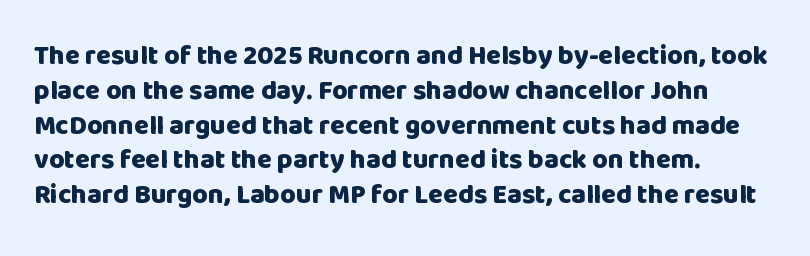
The words here are not underlined. Style check: upright. Typesetter's note: full bold, strokes at maximum text heaviness. Left-aligned paragraph, ragged on the right. One glance says typical: line gaps are just what's usual. Look at the tracking — it's just the regular setting, nothing added.
